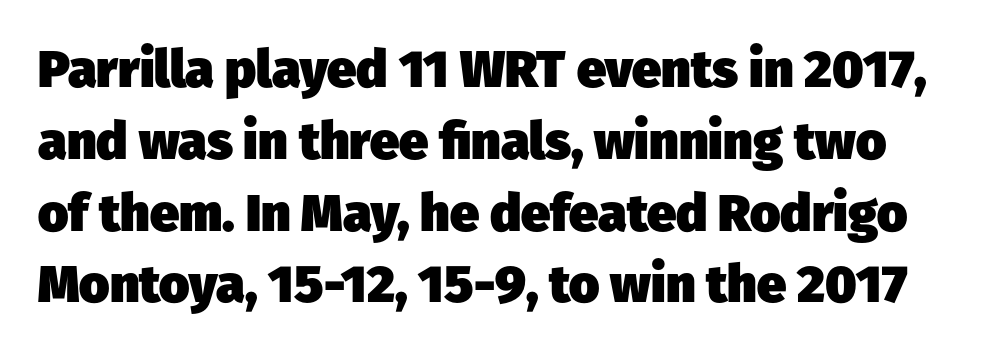
Q: Is the text bold? A: Yes.
Q: Is the typeface a serif or a sans-serif typeface? A: Sans-serif.
Q: Is the text underlined? A: No.
Q: Is the spacing between letters normal or unusually wide? A: Normal.
Q: Is the spacing between lines tight, normal or loose? A: Normal.
Q: Width (condensed, normal, or wide)? A: Normal.
Q: Stroke contrast? A: Low.
Q: x-height? A: Medium.
Q: Monospaced? A: No.
